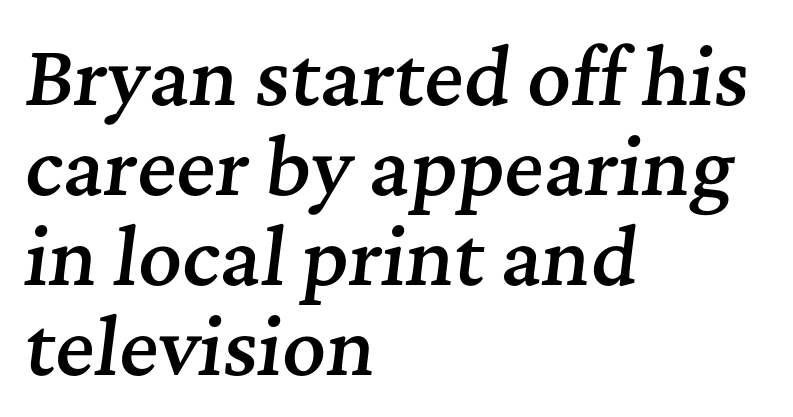
The image shows 75 px semibold serif type, italic (leaning right); set left-aligned, line spacing 1.2x, normal letter spacing, not underlined; medium stroke contrast and a medium x-height.
